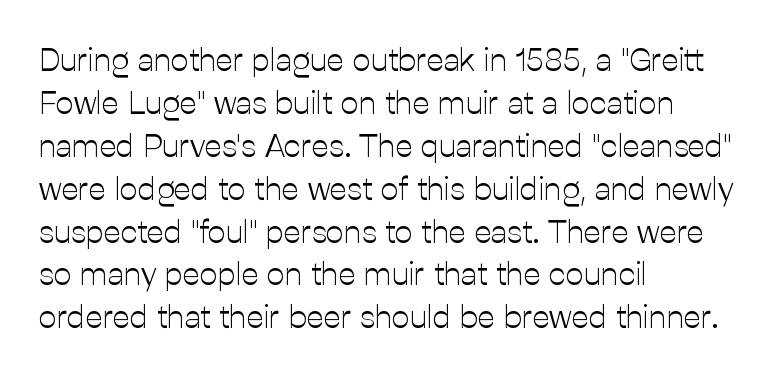
It's the straight-up-and-down kind of type. The rows are spaced the way most documents space them. The typesetter chose a ragged-right arrangement here. The space beneath each line is pristine and unruled. Words appear dense and cohesive because spacing is normal. Check where the strokes stop: nothing finishes them off — pure sans.
